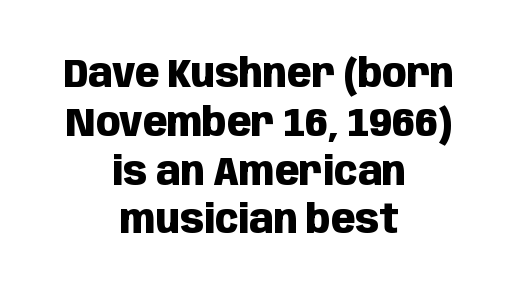
The passage shown is emphatically bold. The zone under the glyphs is completely vacant. The setting favours the middle, as headings and verse often do. Nobody touched the tracking dial on this one. The type family on display is of the sans-serif kind. No italicization has been applied; the sample stays upright.
